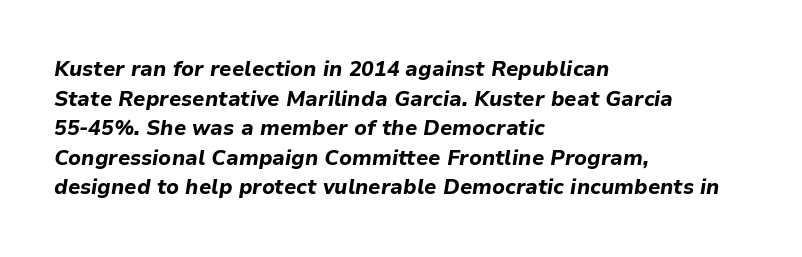
The image shows 21 px bold type, italic (leaning right); set left-aligned, normal line spacing (1.41x), normal letter spacing, not underlined.
